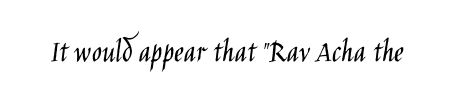
Q: Is the text bold? A: No.
Q: Is the text italic (slanted)? A: Yes.
Q: Is the typeface a serif or a sans-serif typeface? A: Sans-serif.
Q: Is the text underlined? A: No.
Q: Is the spacing between letters normal or unusually wide? A: Normal.
Q: Width (condensed, normal, or wide)? A: Condensed.
Q: Stroke contrast? A: Low.
Q: x-height? A: Large.
Q: Monospaced? A: No.
